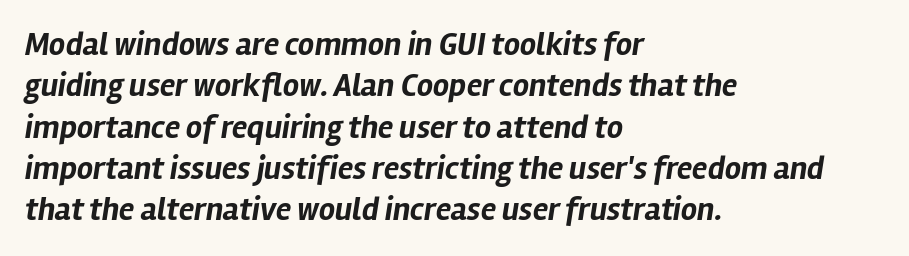
{"italic": "yes", "lean": "right", "slant_degrees": 12, "bold": "yes", "weight": "bold", "width": "normal", "stroke_contrast": "low", "x_height": "medium", "monospaced": "no", "underline": "no", "align": "left", "line_spacing": "normal", "line_spacing_ratio": 1.29, "letter_spacing": "normal", "letter_spacing_em": 0.0, "glyph_px": 32}
